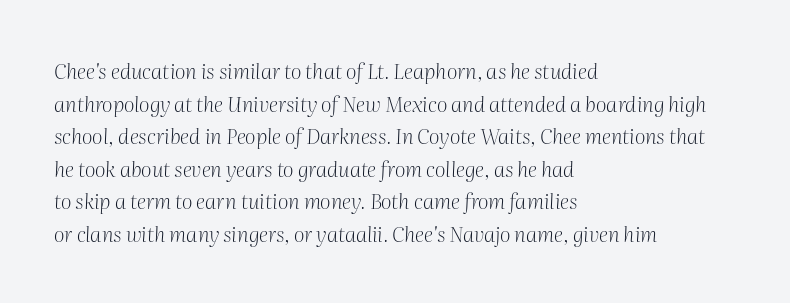
{"italic": "yes", "lean": "right", "slant_degrees": 2, "bold": "no", "underline": "no", "align": "left", "line_spacing": "normal", "line_spacing_ratio": 1.55, "letter_spacing": "normal", "letter_spacing_em": 0.0, "glyph_px": 21}
